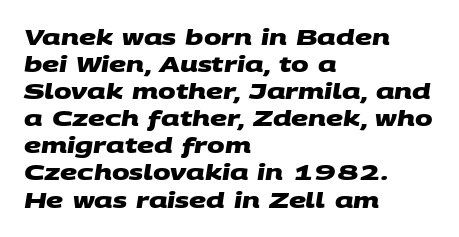
{"bold": "yes", "underline": "no", "align": "left", "line_spacing": "normal", "line_spacing_ratio": 1.29, "letter_spacing": "normal", "letter_spacing_em": 0.0, "glyph_px": 21}
